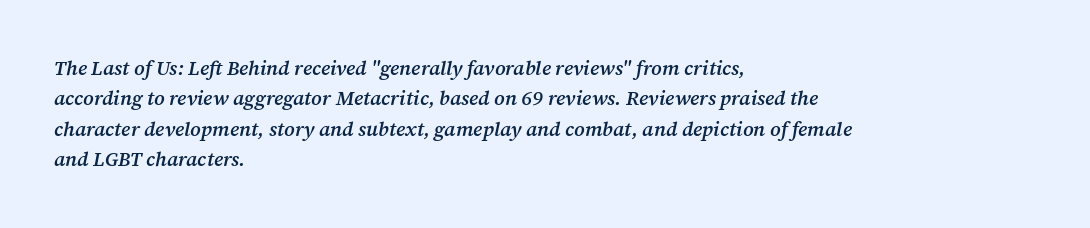
A typesetter would call this zero additional tracking. Normally led — the rows are evenly, conventionally spaced. As a designer I'd log this as weight 600, semibold. Words float on clear page, feet unadorned. All the whitespace from short lines collects on the right.
